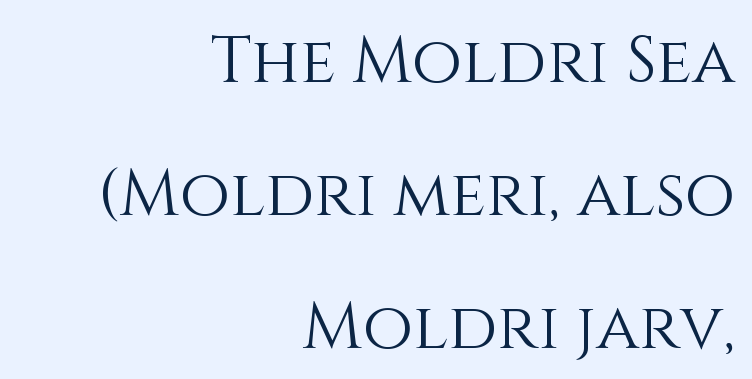
The image shows 65 px light type, upright; set right-aligned, loose line spacing (2.05x), normal letter spacing, not underlined; medium stroke contrast and a large x-height.
